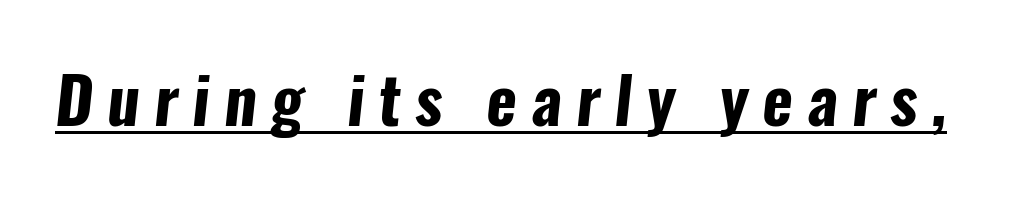
{"serif": "no", "bold": "yes", "weight": "bold", "width": "condensed", "stroke_contrast": "low", "x_height": "medium", "monospaced": "no", "underline": "yes", "letter_spacing": "wide", "letter_spacing_em": 0.22, "glyph_px": 65}
